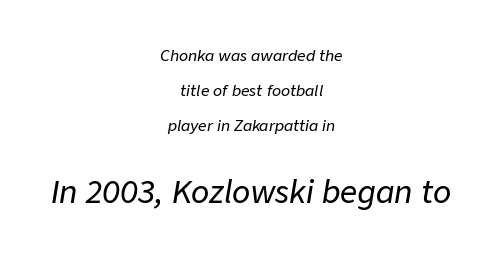
The image shows 30 px text type, italic (leaning right); set centered, loose line spacing (2.32x), normal letter spacing, not underlined; the second (bottom) block is 2.0x larger; low stroke contrast and a medium x-height.
